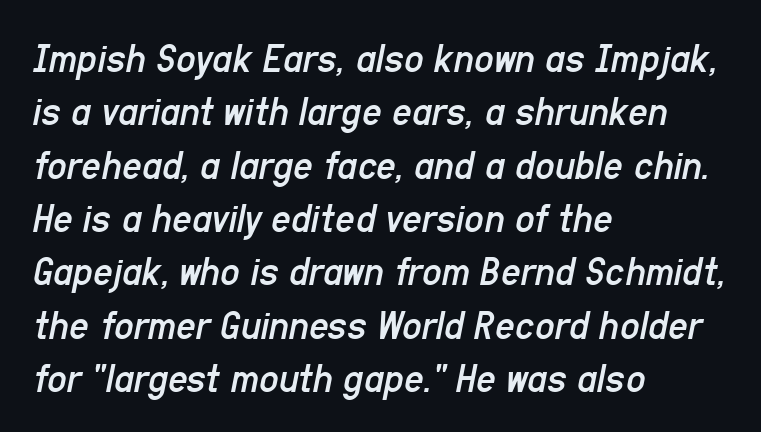
You could not count columns in this text — the font is proportionally spaced. Nothing heavy about these letters — not bold at all. Horizontal alignment here is leftward, the default for most running prose. The whole block is typeset with a tilt. The gap between lines stays unmarked.
